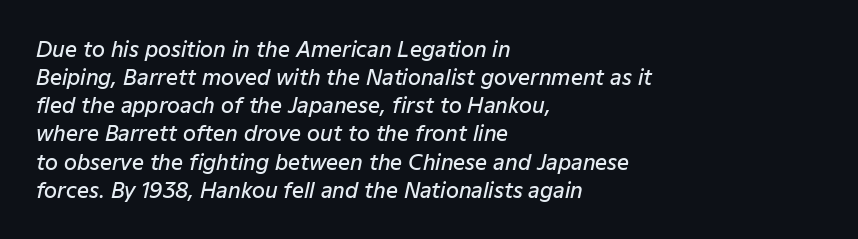
A fair bit of extra ink — the face is semibold, not bold. The setting favours the left margin, as ordinary paragraphs usually do. When letters slant like this, we call the style italic. Underline: absent. Does extra space separate the letters? No, they use regular spacing. One glance says typical: line gaps are just what's usual.
